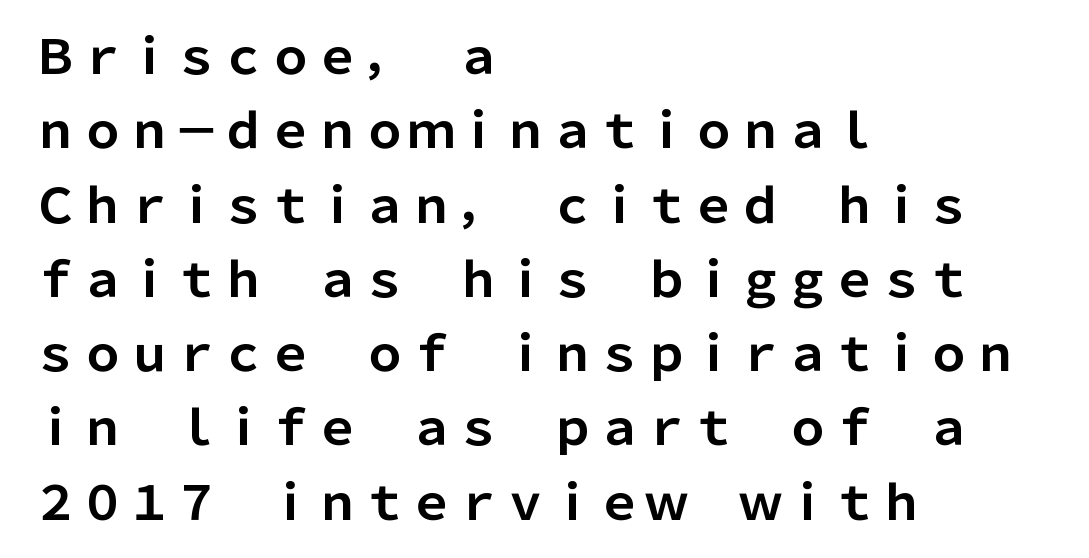
Q: Is the text bold? A: Yes.
Q: Is the text italic (slanted)? A: No, it is upright.
Q: Is the typeface a serif or a sans-serif typeface? A: Sans-serif.
Q: Is the text underlined? A: No.
Q: How is the paragraph aligned? A: Left-aligned.
Q: Is the spacing between letters normal or unusually wide? A: Normal.
Q: Is the spacing between lines tight, normal or loose? A: Normal.
Q: Width (condensed, normal, or wide)? A: Normal.
Q: Stroke contrast? A: Low.
Q: x-height? A: Medium.
Q: Monospaced? A: No.
